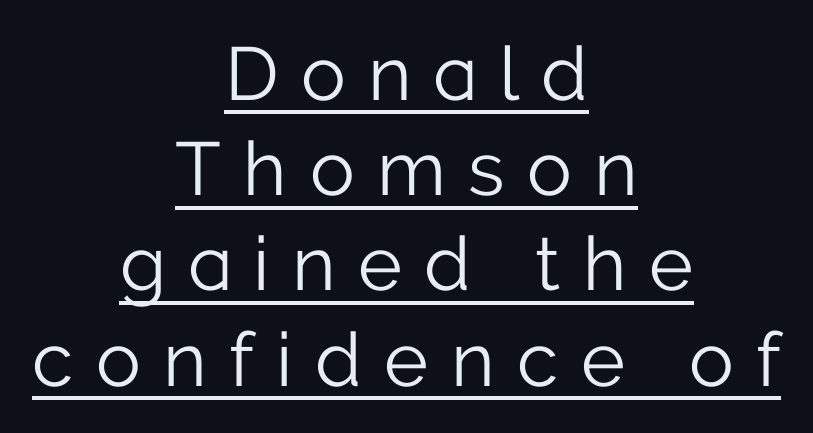
The image shows 75 px light sans-serif type, upright; set centered, normal line spacing (1.27x), unusually wide letter spacing (+0.3 em), underlined; low stroke contrast and a medium x-height.
